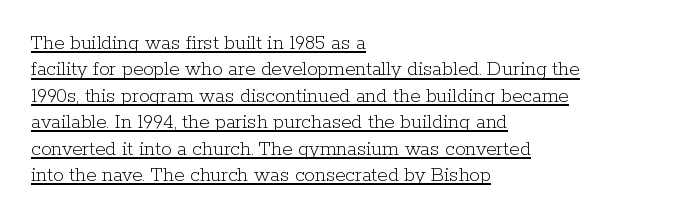
This sample is left-justified, so line endings fall wherever the words run out. How would I describe the line gaps? Plain and ordinary. A typesetter would call this zero additional tracking. Italic? Not at all — the glyphs are vertical. Heft: none added — not bold. Honestly, the underline is the first thing you notice here.
